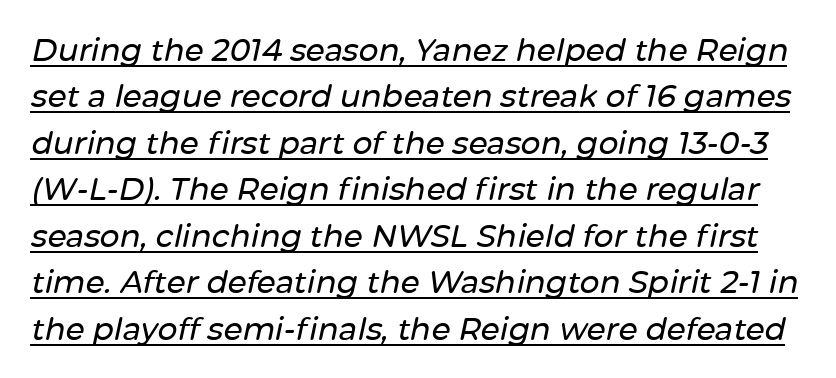
{"italic": "yes", "lean": "right", "slant_degrees": 12, "width": "normal", "stroke_contrast": "low", "x_height": "medium", "monospaced": "no", "underline": "yes", "line_spacing": "normal", "line_spacing_ratio": 1.5, "letter_spacing": "normal", "letter_spacing_em": 0.0, "glyph_px": 31}
